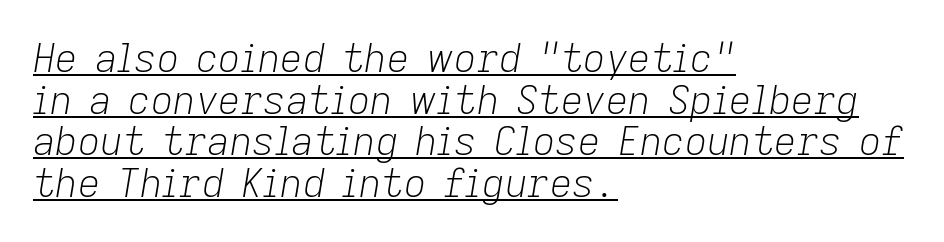
{"italic": "yes", "lean": "right", "slant_degrees": 9, "bold": "no", "weight": "light", "width": "normal", "stroke_contrast": "low", "x_height": "medium", "monospaced": "no", "underline": "yes", "align": "left", "line_spacing": "tight", "line_spacing_ratio": 1.07, "letter_spacing": "normal", "letter_spacing_em": 0.0, "glyph_px": 39}
